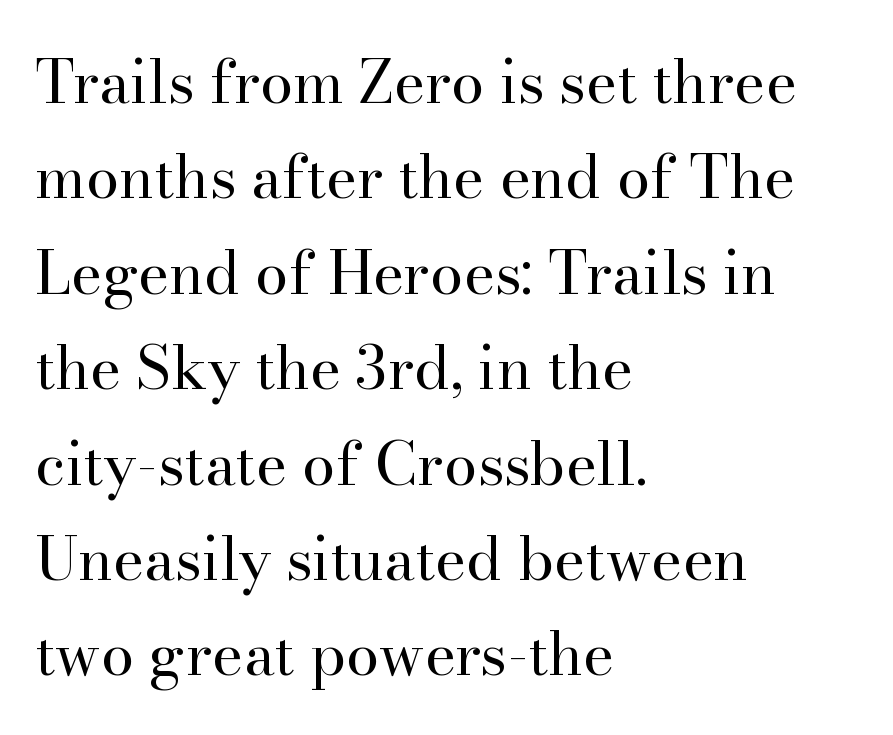
Q: Is the text bold? A: No.
Q: Is the text italic (slanted)? A: No, it is upright.
Q: Is the typeface a serif or a sans-serif typeface? A: Serif.
Q: Is the text underlined? A: No.
Q: How is the paragraph aligned? A: Left-aligned.
Q: Is the spacing between letters normal or unusually wide? A: Normal.
Q: Is the spacing between lines tight, normal or loose? A: Normal.
Q: Width (condensed, normal, or wide)? A: Normal.
Q: Stroke contrast? A: High.
Q: x-height? A: Small.
Q: Monospaced? A: No.
